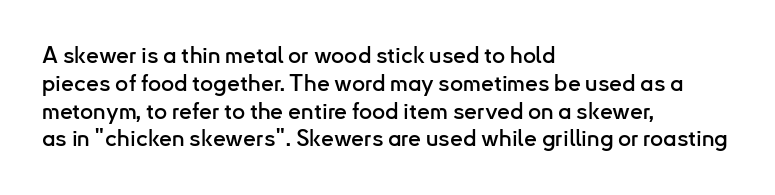
{"italic": "no", "underline": "no", "align": "left", "line_spacing_ratio": 1.21, "letter_spacing": "normal", "letter_spacing_em": 0.0, "glyph_px": 23}
